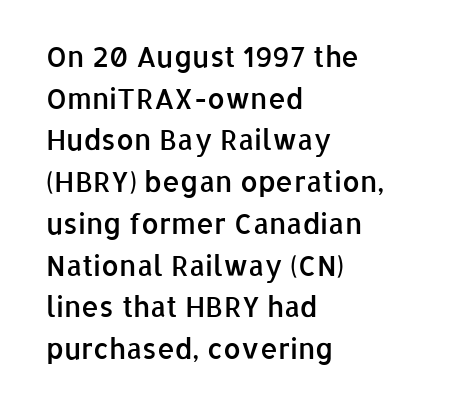
Q: Is the text bold? A: Semi-bold.
Q: Is the text italic (slanted)? A: No, it is upright.
Q: Is the typeface a serif or a sans-serif typeface? A: Sans-serif.
Q: Is the text underlined? A: No.
Q: How is the paragraph aligned? A: Left-aligned.
Q: Is the spacing between letters normal or unusually wide? A: Normal.
Q: Is the spacing between lines tight, normal or loose? A: Normal.
Q: Width (condensed, normal, or wide)? A: Normal.
Q: Stroke contrast? A: Low.
Q: x-height? A: Medium.
Q: Monospaced? A: No.
